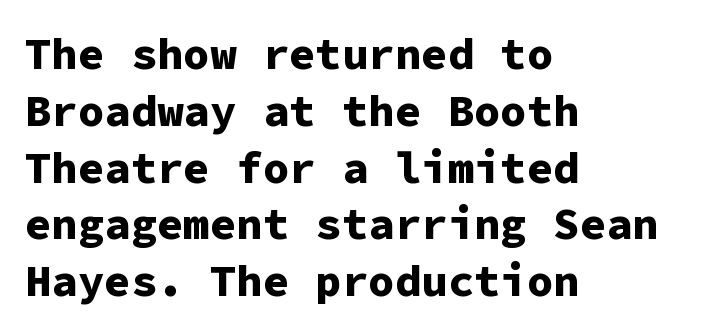
Q: Is the text bold? A: Yes.
Q: Is the text italic (slanted)? A: No, it is upright.
Q: Is the typeface a serif or a sans-serif typeface? A: Sans-serif.
Q: Is the text underlined? A: No.
Q: How is the paragraph aligned? A: Left-aligned.
Q: Is the spacing between letters normal or unusually wide? A: Normal.
Q: Is the spacing between lines tight, normal or loose? A: Normal.
Q: Width (condensed, normal, or wide)? A: Normal.
Q: Stroke contrast? A: Low.
Q: x-height? A: Medium.
Q: Monospaced? A: Yes.
